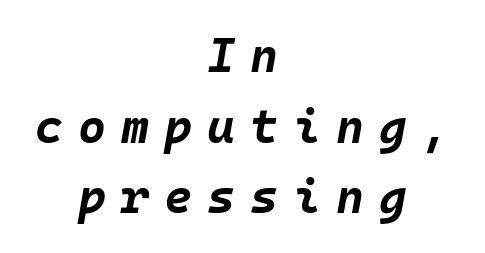
Leading matches the norm, producing a regular column. Notice how the stems are inclined rather than vertical — that's the hallmark of italics. Fixed-width glyphs throughout — classic coding-font behaviour. The letters are spread apart with noticeably loose tracking. The font is running at its bold setting.
